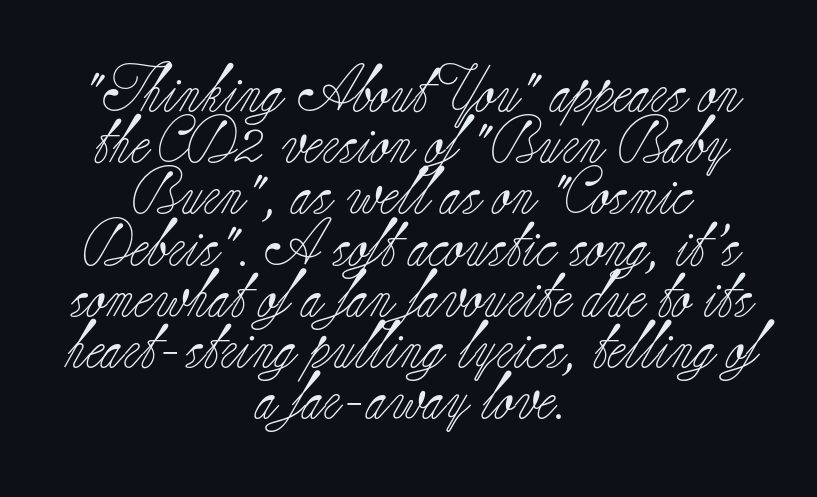
The image shows 47 px light serif type; set centered, tight line spacing (1.09x), normal letter spacing, not underlined; low stroke contrast and a small x-height.
